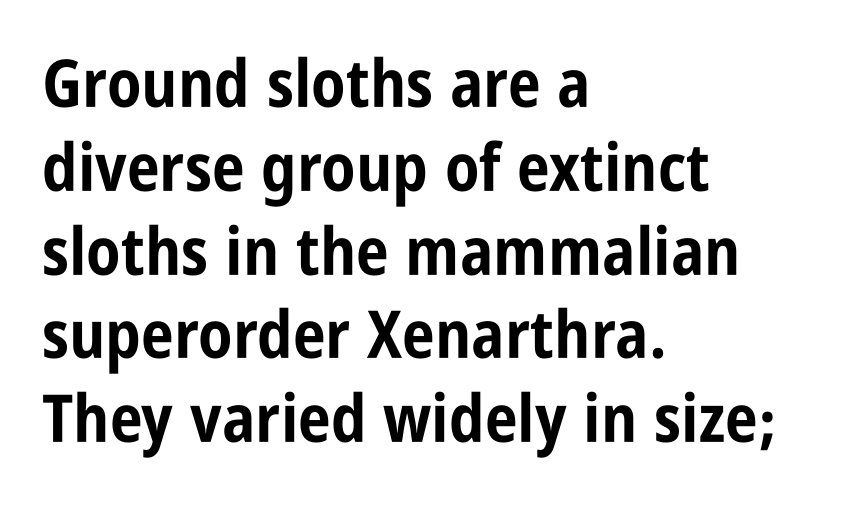
This is the regular roman posture of the typeface. Default kerning and tracking; the words read as compact shapes. Has an underline been added? It has not. Casual observation: everything's shoved over to the left. You'd pick this weight for a headline — it's a proper bold.
